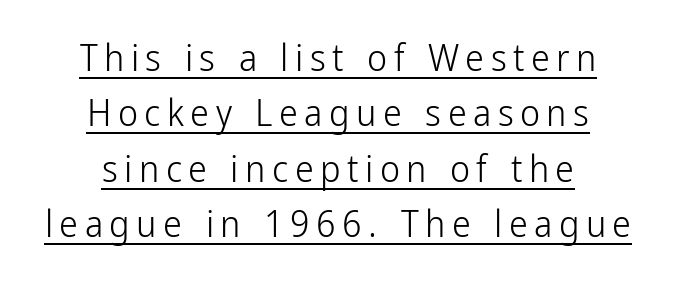
Q: Is the text bold? A: No.
Q: Is the text italic (slanted)? A: No, it is upright.
Q: Is the typeface a serif or a sans-serif typeface? A: Sans-serif.
Q: Is the text underlined? A: Yes.
Q: How is the paragraph aligned? A: Centered.
Q: Is the spacing between lines tight, normal or loose? A: Normal.
Q: Width (condensed, normal, or wide)? A: Condensed.
Q: Stroke contrast? A: Low.
Q: x-height? A: Medium.
Q: Monospaced? A: No.
